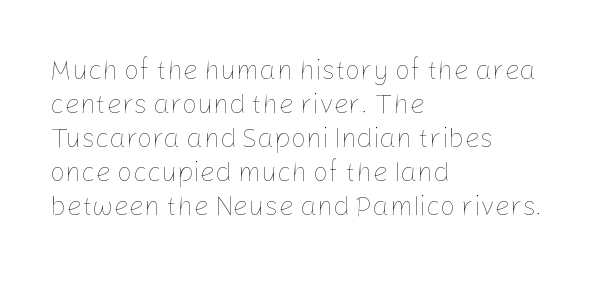
The image shows 27 px text type, upright; set left-aligned, normal line spacing (1.26x), normal letter spacing, not underlined.
